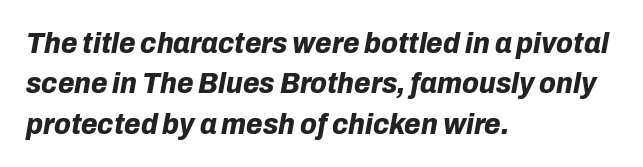
The image shows 30 px bold type, italic (leaning right); set left-aligned, normal line spacing (1.35x), normal letter spacing, not underlined; low stroke contrast and a medium x-height.
